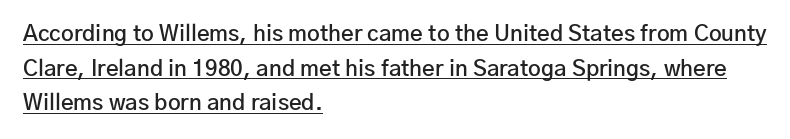
The image shows 22 px text type, upright; set left-aligned, normal line spacing (1.57x), normal letter spacing, underlined.
